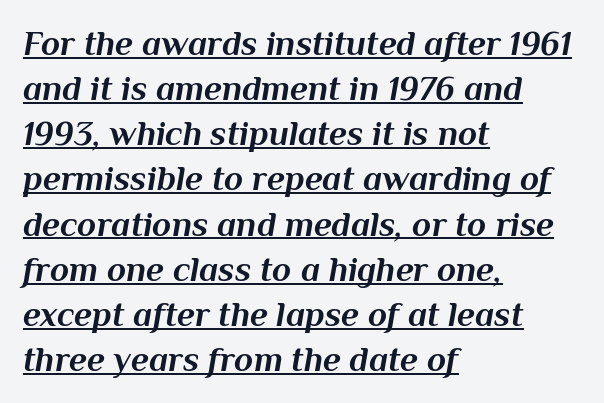
Q: Is the text bold? A: Yes.
Q: Is the text italic (slanted)? A: Yes, it leans right by about 10 degrees.
Q: Is the text underlined? A: Yes.
Q: How is the paragraph aligned? A: Left-aligned.
Q: Is the spacing between letters normal or unusually wide? A: Normal.
Q: Is the spacing between lines tight, normal or loose? A: Normal.
Q: Width (condensed, normal, or wide)? A: Normal.
Q: Stroke contrast? A: Medium.
Q: x-height? A: Medium.
Q: Monospaced? A: No.
